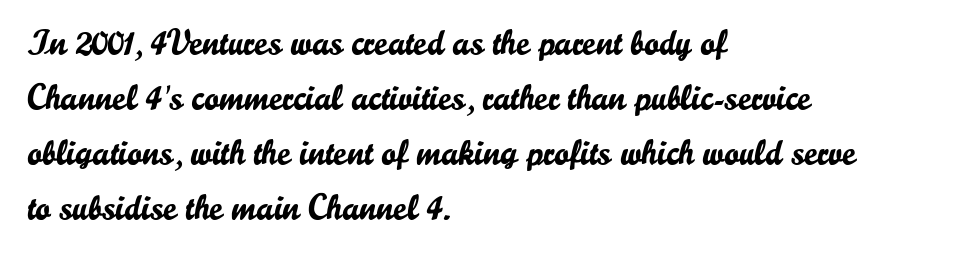
Q: Is the text italic (slanted)? A: Yes.
Q: Is the typeface a serif or a sans-serif typeface? A: Sans-serif.
Q: Is the text underlined? A: No.
Q: How is the paragraph aligned? A: Left-aligned.
Q: Is the spacing between letters normal or unusually wide? A: Normal.
Q: Is the spacing between lines tight, normal or loose? A: Normal.
Q: Width (condensed, normal, or wide)? A: Normal.
Q: Stroke contrast? A: Low.
Q: x-height? A: Small.
Q: Monospaced? A: No.
